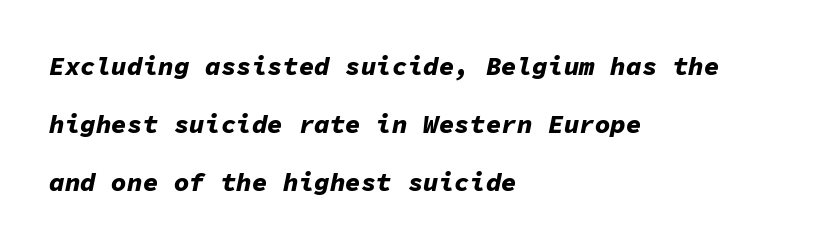
The image shows 26 px bold type, italic (leaning right); set left-aligned, loose line spacing (2.23x), normal letter spacing, not underlined.
